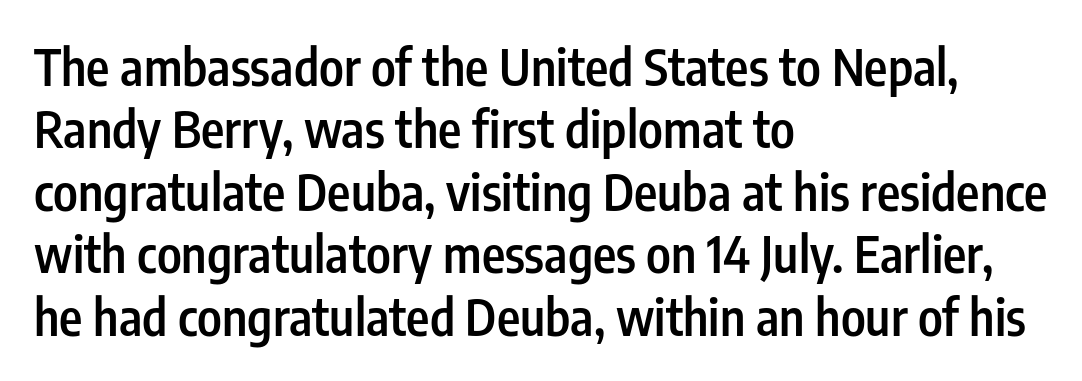
{"serif": "no", "italic": "no", "bold": "semi", "weight": "semibold", "width": "condensed", "stroke_contrast": "low", "x_height": "medium", "monospaced": "no", "underline": "no", "align": "left", "line_spacing": "normal", "line_spacing_ratio": 1.25, "letter_spacing": "normal", "letter_spacing_em": 0.0, "glyph_px": 50}
